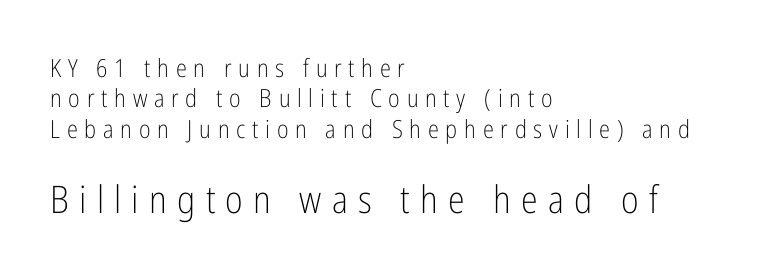
The image shows 38 px light, condensed sans-serif type, upright; set left-aligned, line spacing 1.22x, unusually wide letter spacing (+0.27 em), not underlined; the second (bottom) block is 1.52x larger; low stroke contrast and a medium x-height.
